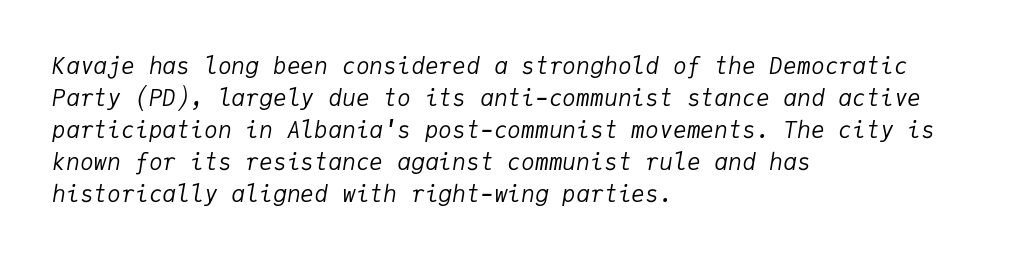
The image shows 23 px text type, italic (leaning right); set left-aligned, normal line spacing (1.39x), normal letter spacing, not underlined.
